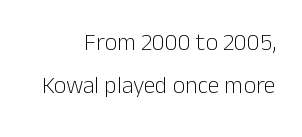
Q: Is the text bold? A: No.
Q: Is the text italic (slanted)? A: No, it is upright.
Q: Is the text underlined? A: No.
Q: How is the paragraph aligned? A: Right-aligned.
Q: Is the spacing between letters normal or unusually wide? A: Normal.
